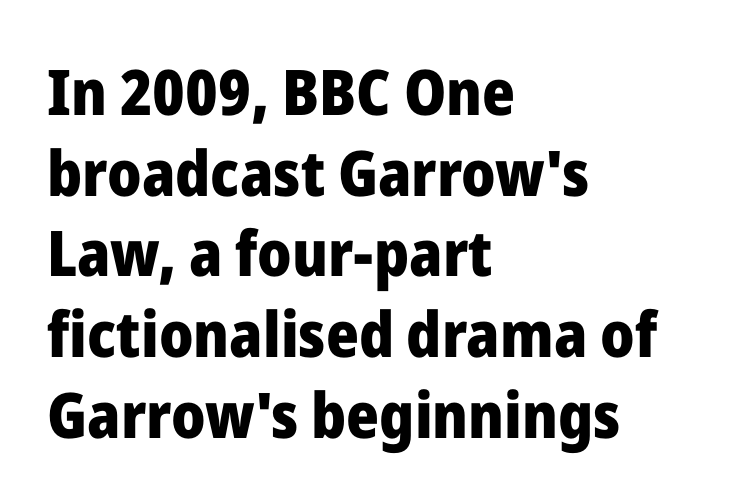
The passage shown is not underscored anywhere. Summary of vertical rhythm: regular, with standard interline spacing. Every character sits straight up, as roman type does. These words are printed bold, with thick strokes throughout. The face used here is rendered with its standard letterfit. The letters advance in unequal steps, a hallmark of proportional type.
